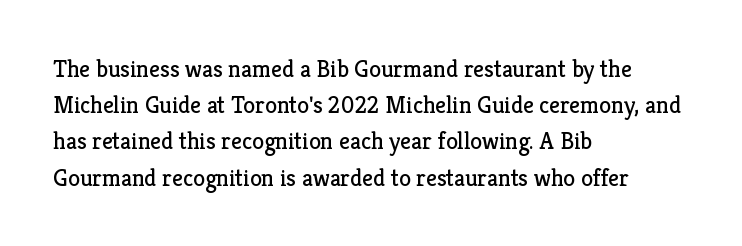
Q: Is the text bold? A: No.
Q: Is the text italic (slanted)? A: No, it is upright.
Q: Is the text underlined? A: No.
Q: How is the paragraph aligned? A: Left-aligned.
Q: Is the spacing between letters normal or unusually wide? A: Normal.
Q: Is the spacing between lines tight, normal or loose? A: Normal.
